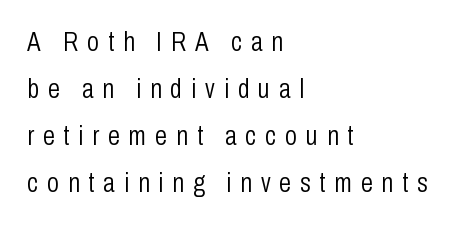
Every row of glyphs begins at an identical x-position on the left. The weight would be labelled regular, book, light, or lighter still. Honestly, there is no underline to notice here at all. The letters stand upright; this is a roman face. Inter-character spacing is expanded well beyond the font's built-in metrics.
